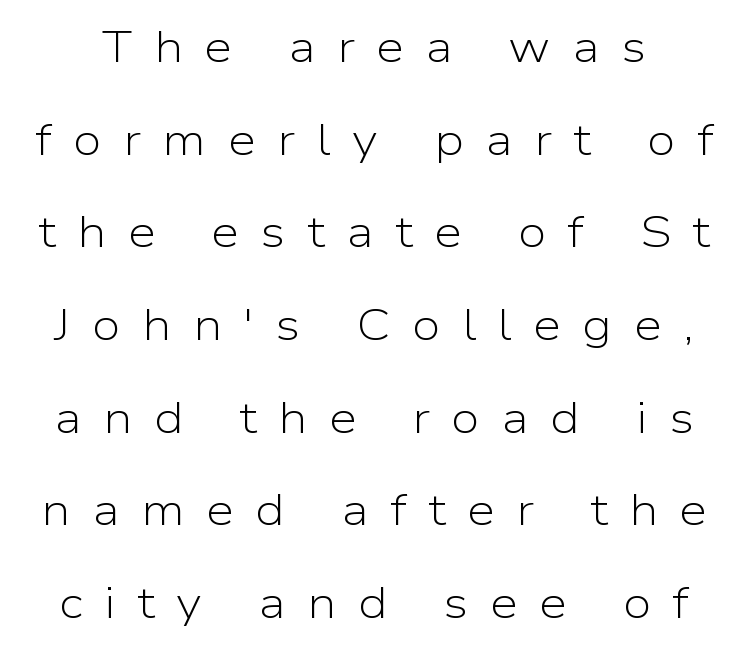
The image shows 45 px light sans-serif type, upright; set loose line spacing (2.06x), unusually wide letter spacing (+0.48 em), not underlined; low stroke contrast and a medium x-height.
